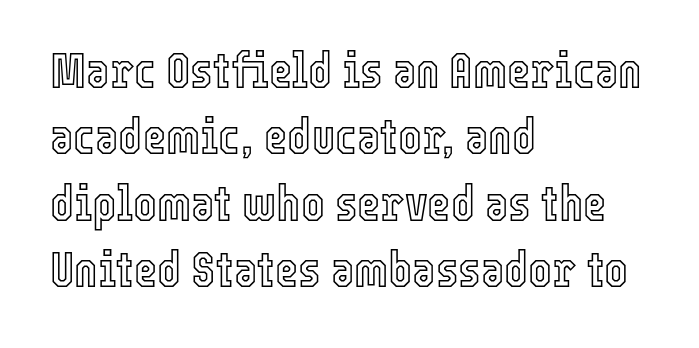
Q: Is the text italic (slanted)? A: No, it is upright.
Q: Is the text underlined? A: No.
Q: How is the paragraph aligned? A: Left-aligned.
Q: Is the spacing between letters normal or unusually wide? A: Normal.
Q: Is the spacing between lines tight, normal or loose? A: Normal.
Q: Width (condensed, normal, or wide)? A: Condensed.
Q: x-height? A: Medium.
Q: Monospaced? A: No.
